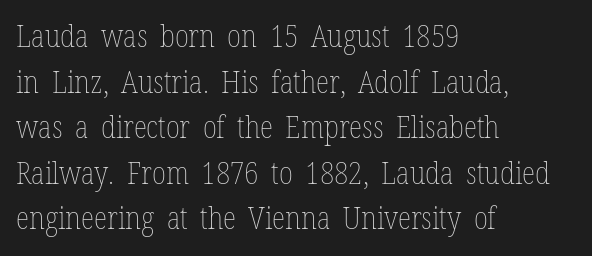
Q: Is the text bold? A: No.
Q: Is the text italic (slanted)? A: No, it is upright.
Q: Is the text underlined? A: No.
Q: How is the paragraph aligned? A: Left-aligned.
Q: Is the spacing between letters normal or unusually wide? A: Normal.
Q: Is the spacing between lines tight, normal or loose? A: Normal.
Q: Width (condensed, normal, or wide)? A: Condensed.
Q: Stroke contrast? A: Low.
Q: x-height? A: Medium.
Q: Monospaced? A: No.
